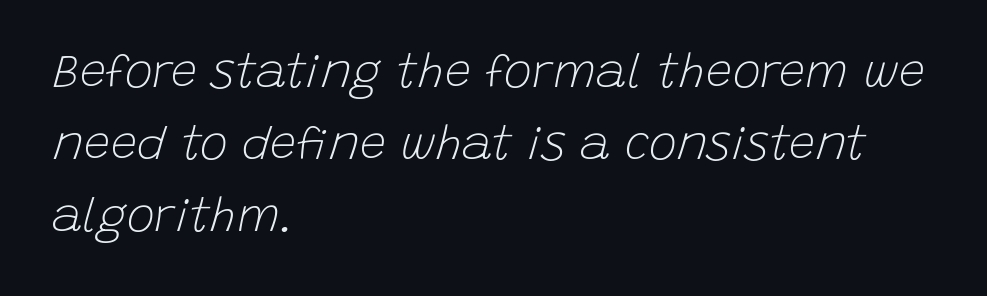
The image shows 47 px light type, italic (leaning right); set left-aligned, normal line spacing (1.53x), normal letter spacing, not underlined; low stroke contrast and a large x-height.
